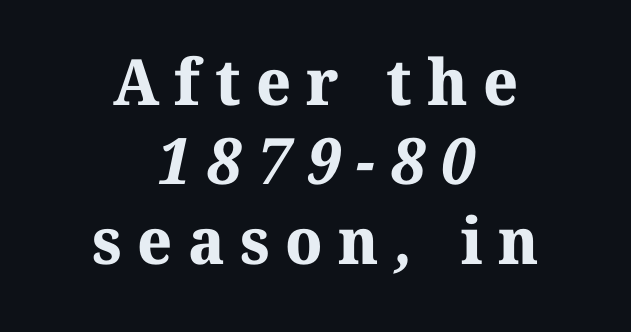
This sample uses expanded letter spacing, leaving extra air between glyphs. This is serif lettering, the kind often seen in printed books. Character widths vary here, with narrow letters taking less room than wide ones. Glance below the letters and you will spot only blank space.
